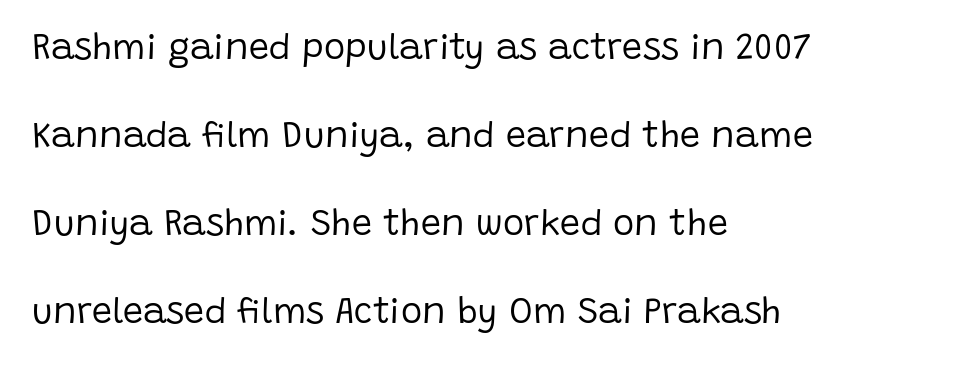
{"serif": "no", "italic": "no", "bold": "no", "weight": "regular", "width": "normal", "stroke_contrast": "low", "x_height": "large", "monospaced": "no", "underline": "no", "align": "left", "line_spacing": "loose", "line_spacing_ratio": 2.44, "letter_spacing": "normal", "letter_spacing_em": 0.0, "glyph_px": 36}
